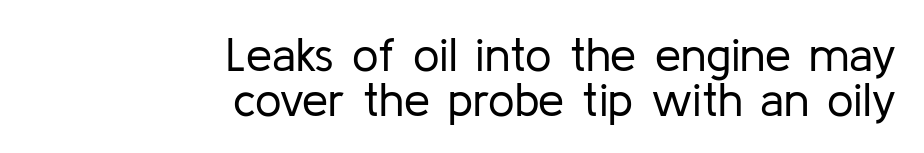
The image shows 47 px regular-weight sans-serif type, upright; set right-aligned, tight line spacing (0.95x), normal letter spacing, not underlined; low stroke contrast and a medium x-height.
